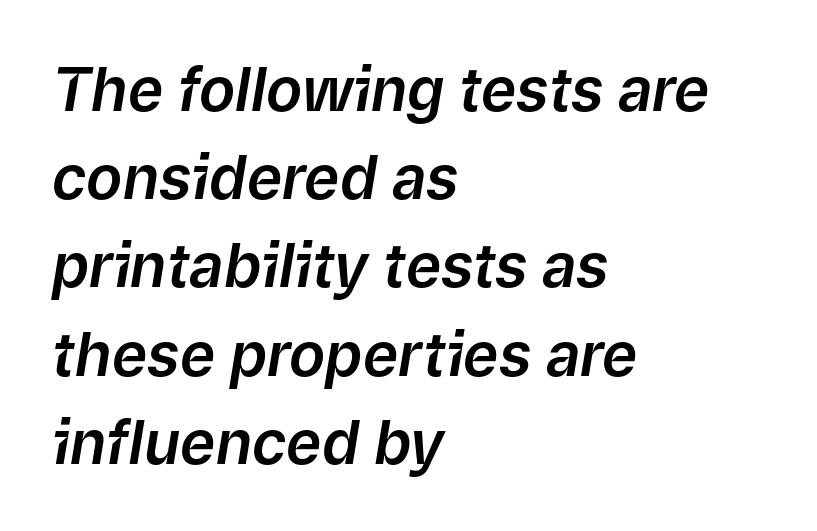
The image shows 60 px text type, italic (leaning right); set left-aligned, normal line spacing (1.47x), normal letter spacing, not underlined; low stroke contrast and a medium x-height.
